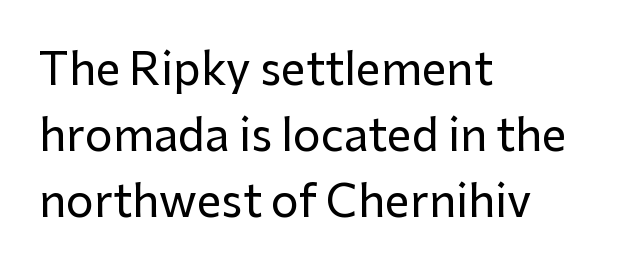
Q: Is the text italic (slanted)? A: No, it is upright.
Q: Is the typeface a serif or a sans-serif typeface? A: Sans-serif.
Q: Is the text underlined? A: No.
Q: How is the paragraph aligned? A: Left-aligned.
Q: Is the spacing between letters normal or unusually wide? A: Normal.
Q: Is the spacing between lines tight, normal or loose? A: Normal.
Q: Width (condensed, normal, or wide)? A: Normal.
Q: Stroke contrast? A: Low.
Q: x-height? A: Medium.
Q: Monospaced? A: No.
